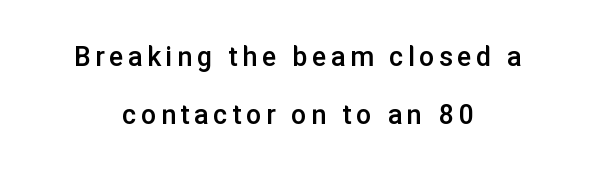
Q: Is the text bold? A: Semi-bold.
Q: Is the text italic (slanted)? A: No, it is upright.
Q: Is the typeface a serif or a sans-serif typeface? A: Sans-serif.
Q: Is the text underlined? A: No.
Q: How is the paragraph aligned? A: Centered.
Q: Is the spacing between lines tight, normal or loose? A: Loose.
Q: Width (condensed, normal, or wide)? A: Normal.
Q: Stroke contrast? A: Low.
Q: x-height? A: Medium.
Q: Monospaced? A: No.
